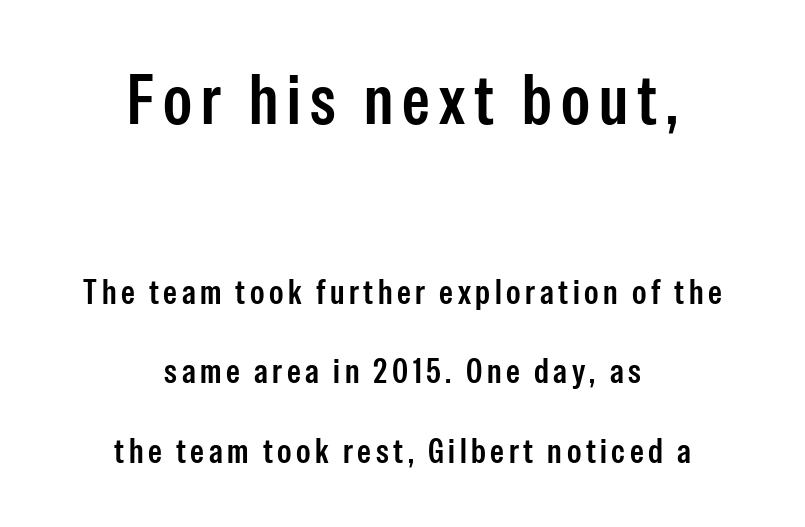
The image shows 70 px semibold, condensed sans-serif type, upright; set centered, loose line spacing (2.27x), not underlined; the first (top) block is 2.0x larger; low stroke contrast and a medium x-height.
